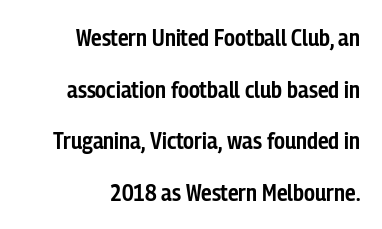
Regarding leading, the lines here are spaced well apart. Only glyphs here, with clear space below each row. In terms of weight, the rendering is demibold, just under bold. Casual observation: everything's shoved over to the right. Each word holds together tightly as a unit, with standard inter-letter gaps.
